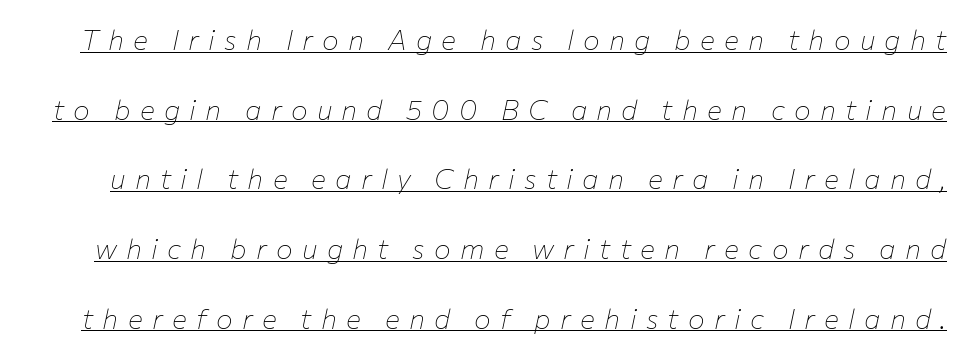
Q: Is the text bold? A: No.
Q: Is the text italic (slanted)? A: Yes, it leans right by about 12 degrees.
Q: Is the text underlined? A: Yes.
Q: Is the spacing between letters normal or unusually wide? A: Unusually wide.
Q: Is the spacing between lines tight, normal or loose? A: Loose.
Q: Width (condensed, normal, or wide)? A: Normal.
Q: Stroke contrast? A: Low.
Q: x-height? A: Medium.
Q: Monospaced? A: No.
